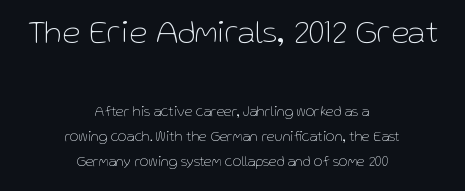
{"serif": "no", "italic": "no", "bold": "no", "weight": "thin", "width": "normal", "stroke_contrast": "low", "x_height": "medium", "monospaced": "no", "underline": "no", "align": "center", "line_spacing_ratio": 1.8, "letter_spacing": "normal", "letter_spacing_em": 0.0, "larger_block": "first", "size_ratio": 2.36, "glyph_px": 33}
